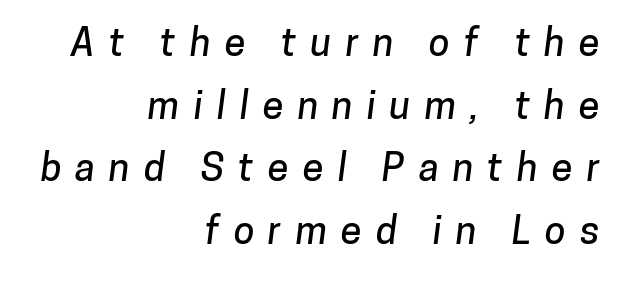
The image shows 38 px sans-serif type; set right-aligned, normal line spacing (1.65x), unusually wide letter spacing (+0.37 em), not underlined; low stroke contrast and a medium x-height.
